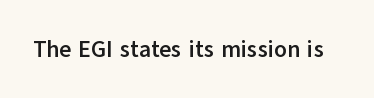
The image shows 23 px bold type, upright; set normal letter spacing, not underlined.
